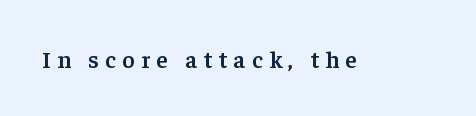
Moderately thickened strokes mark this as semibold type. The baseline area is clear. The gaps between neighbouring characters are conspicuously large. The axis of the letterforms is exactly vertical.
